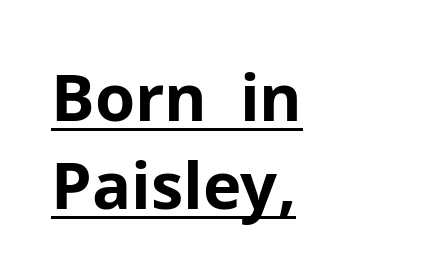
Q: Is the text bold? A: Yes.
Q: Is the text italic (slanted)? A: No, it is upright.
Q: Is the typeface a serif or a sans-serif typeface? A: Sans-serif.
Q: Is the text underlined? A: Yes.
Q: How is the paragraph aligned? A: Left-aligned.
Q: Is the spacing between letters normal or unusually wide? A: Normal.
Q: Is the spacing between lines tight, normal or loose? A: Normal.
Q: Width (condensed, normal, or wide)? A: Normal.
Q: Stroke contrast? A: Low.
Q: x-height? A: Medium.
Q: Monospaced? A: No.
